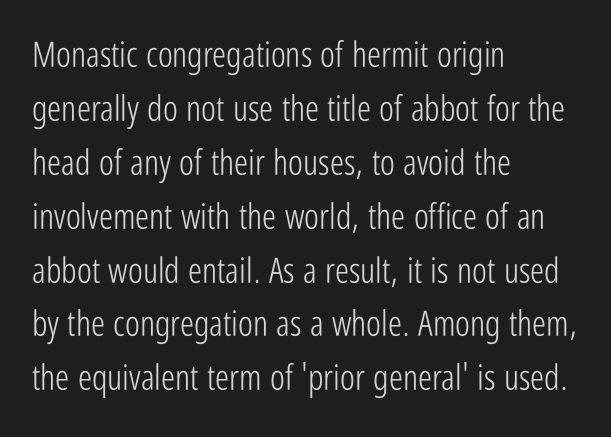
Q: Is the text bold? A: No.
Q: Is the text italic (slanted)? A: No, it is upright.
Q: Is the typeface a serif or a sans-serif typeface? A: Sans-serif.
Q: Is the text underlined? A: No.
Q: How is the paragraph aligned? A: Left-aligned.
Q: Is the spacing between letters normal or unusually wide? A: Normal.
Q: Is the spacing between lines tight, normal or loose? A: Normal.
Q: Width (condensed, normal, or wide)? A: Condensed.
Q: Stroke contrast? A: Low.
Q: x-height? A: Medium.
Q: Monospaced? A: No.
